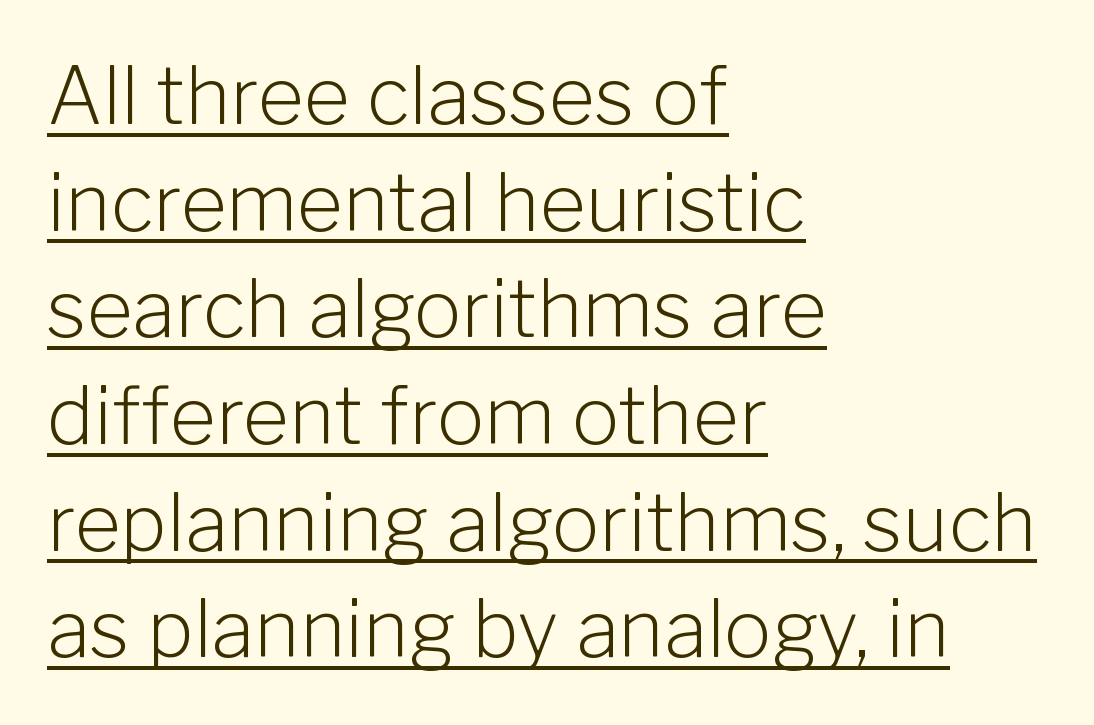
The image shows 79 px light sans-serif type, upright; set left-aligned, normal line spacing (1.35x), normal letter spacing, underlined; low stroke contrast and a medium x-height.
